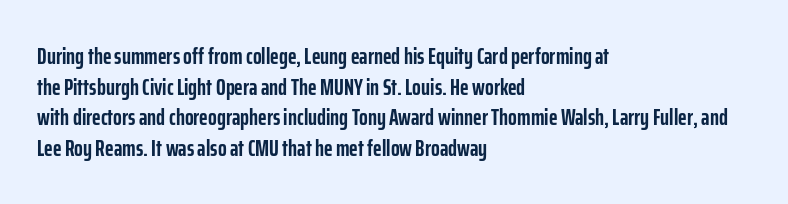
Nobody touched the tracking dial on this one. Heft: maximum for text — a bold. The rendering anchors every line to the left-hand side. The line-height multiplier appears to be the usual default.
